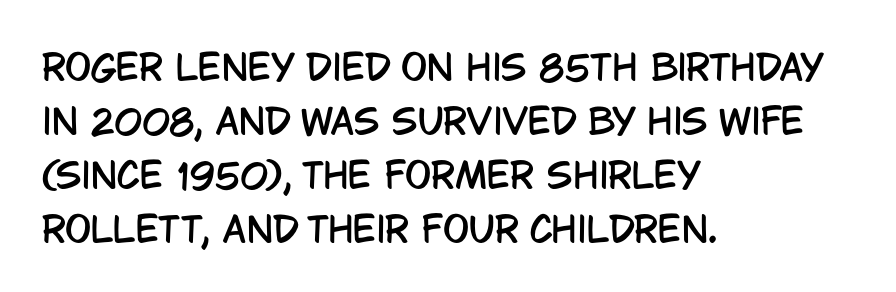
The image shows 35 px condensed sans-serif type, upright; set left-aligned, normal line spacing (1.54x), normal letter spacing, not underlined; low stroke contrast and a large x-height.
